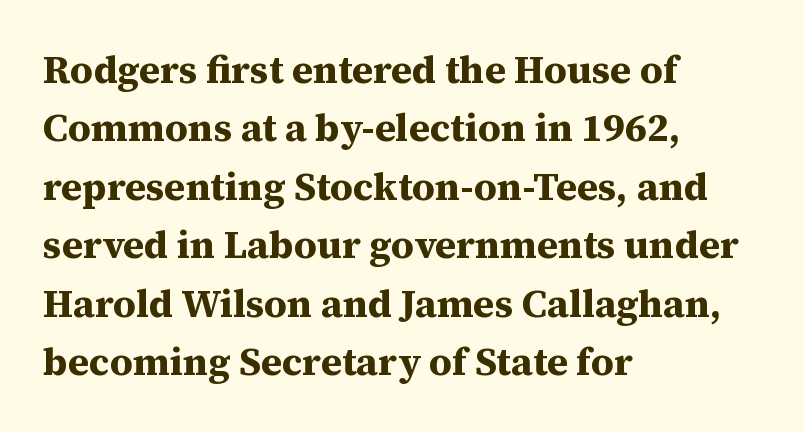
The image shows 39 px bold serif type, upright; set left-aligned, normal line spacing (1.5x), normal letter spacing, not underlined; medium stroke contrast and a medium x-height.
